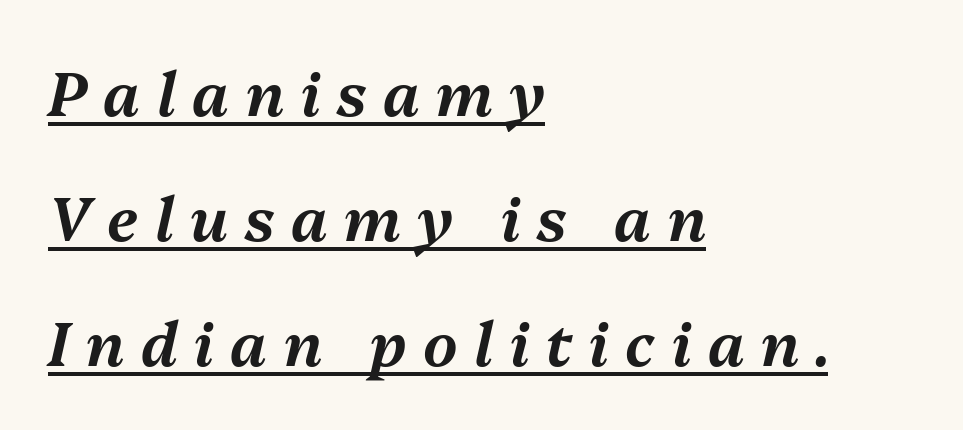
{"italic": "yes", "lean": "right", "slant_degrees": 13, "width": "normal", "stroke_contrast": "medium", "x_height": "medium", "monospaced": "no", "underline": "yes", "align": "left", "line_spacing": "loose", "line_spacing_ratio": 2.08, "letter_spacing": "wide", "letter_spacing_em": 0.28, "glyph_px": 60}
